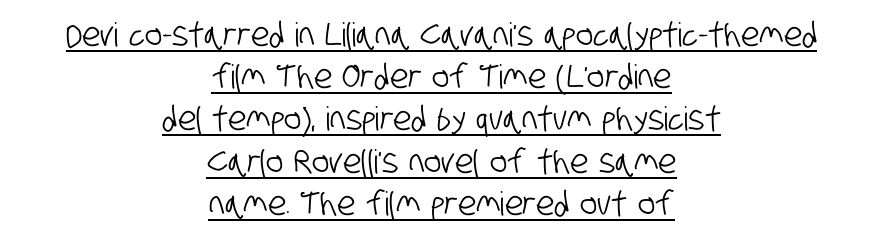
The image shows 33 px condensed sans-serif type; set centered, normal line spacing (1.28x), normal letter spacing, underlined; low stroke contrast and a large x-height.
